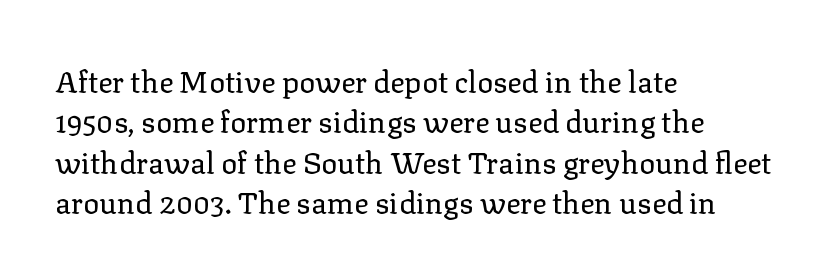
Think of a printed novel: that variable character pitch is what you see here. Glyph-to-glyph distance matches everyday printed text. The space directly below the letters is spotless. Characters remain perfectly vertical along every line. Nothing heavy about these letters — not bold at all.
